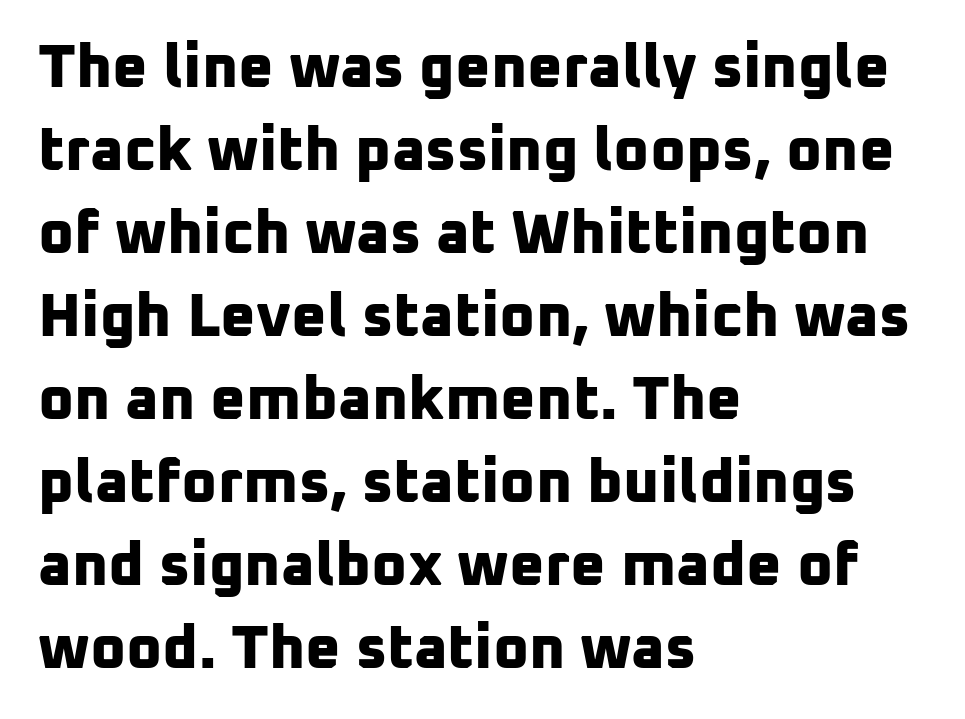
{"serif": "no", "bold": "yes", "weight": "bold", "width": "normal", "stroke_contrast": "low", "x_height": "medium", "monospaced": "no", "underline": "no", "align": "left", "line_spacing": "normal", "line_spacing_ratio": 1.36, "letter_spacing": "normal", "letter_spacing_em": 0.0, "glyph_px": 61}
